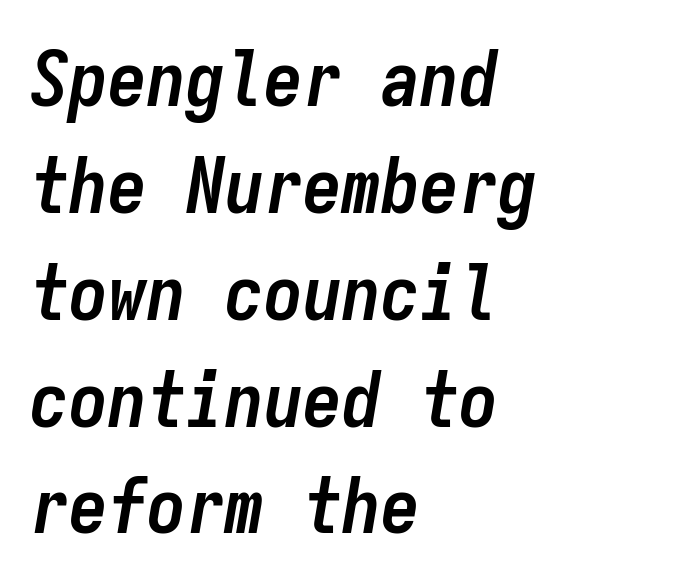
{"italic": "yes", "lean": "right", "slant_degrees": 9, "bold": "yes", "weight": "semibold", "width": "condensed", "stroke_contrast": "low", "x_height": "medium", "monospaced": "yes", "underline": "no", "align": "left", "line_spacing": "normal", "line_spacing_ratio": 1.37, "letter_spacing": "normal", "letter_spacing_em": 0.0, "glyph_px": 78}
